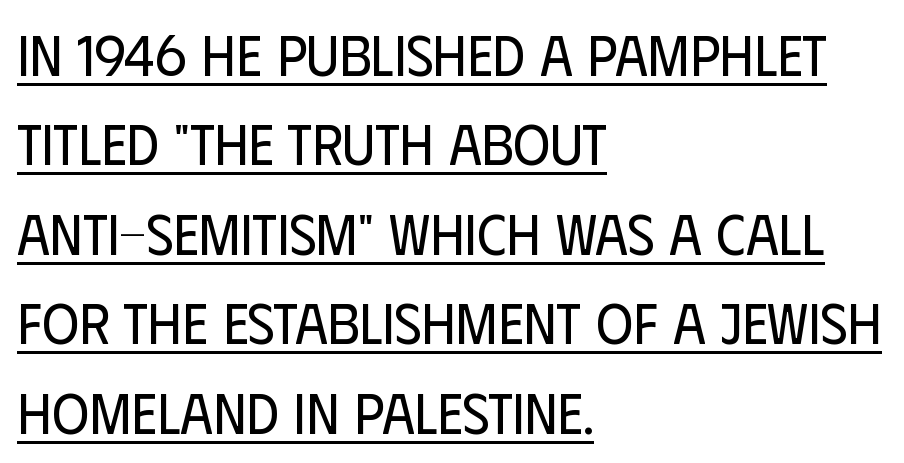
The image shows 57 px regular-weight, condensed sans-serif type, upright; set left-aligned, normal line spacing (1.57x), normal letter spacing, underlined; low stroke contrast and a large x-height.
